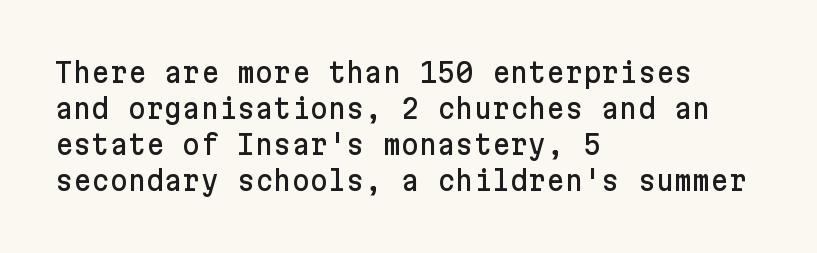
Q: Is the text italic (slanted)? A: No, it is upright.
Q: Is the typeface a serif or a sans-serif typeface? A: Sans-serif.
Q: Is the text underlined? A: No.
Q: How is the paragraph aligned? A: Left-aligned.
Q: Is the spacing between letters normal or unusually wide? A: Normal.
Q: Is the spacing between lines tight, normal or loose? A: Normal.
Q: Width (condensed, normal, or wide)? A: Normal.
Q: Stroke contrast? A: Low.
Q: x-height? A: Medium.
